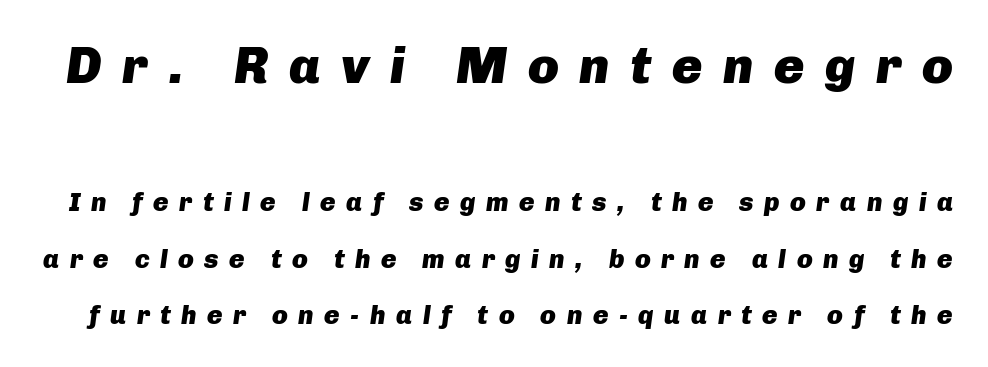
Q: Is the text bold? A: Yes.
Q: Is the text italic (slanted)? A: Yes, it leans right by about 8 degrees.
Q: Is the text underlined? A: No.
Q: Is the spacing between letters normal or unusually wide? A: Unusually wide.
Q: Is the spacing between lines tight, normal or loose? A: Loose.
Q: Which block of text is set in a larger size, the first (top) or the second (bottom)? A: The first (top) one.
Q: Width (condensed, normal, or wide)? A: Normal.
Q: Stroke contrast? A: Low.
Q: x-height? A: Medium.
Q: Monospaced? A: No.
